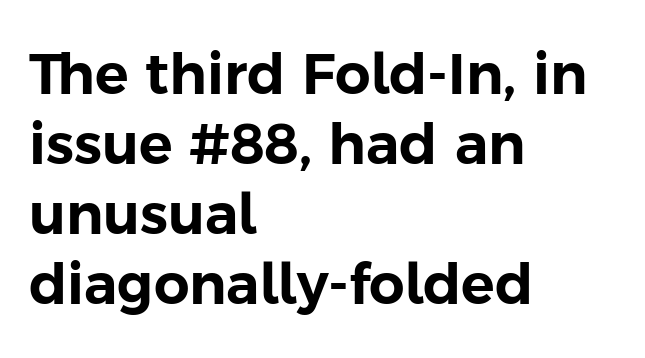
The image shows 56 px sans-serif type, upright; set left-aligned, normal line spacing (1.25x), normal letter spacing, not underlined; low stroke contrast and a medium x-height.
